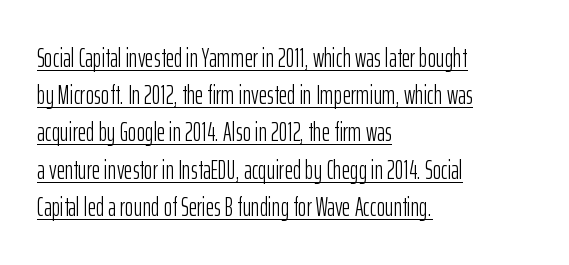
Summary of weight: not heavy and not bold. The type sits square on the baseline with zero lean. Tracking here is standard; glyphs follow each other at the usual distance. The glyphs are accompanied by a horizontal stroke just below them. Leftover space on each line is placed entirely after the last word.
